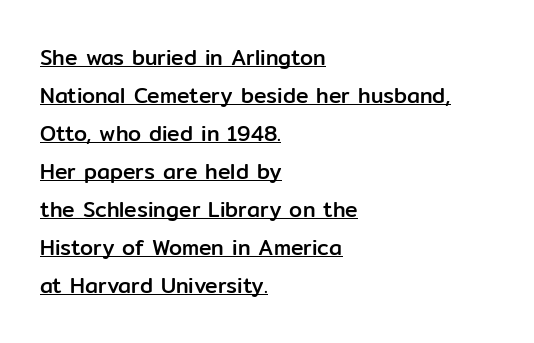
The setting favours the left margin, as ordinary paragraphs usually do. Compared with undecorated copy, this sample adds a rule below the words. Characters follow at the spacing the type designer built in. Tall strokes in this sample are plumb rather than angled.
